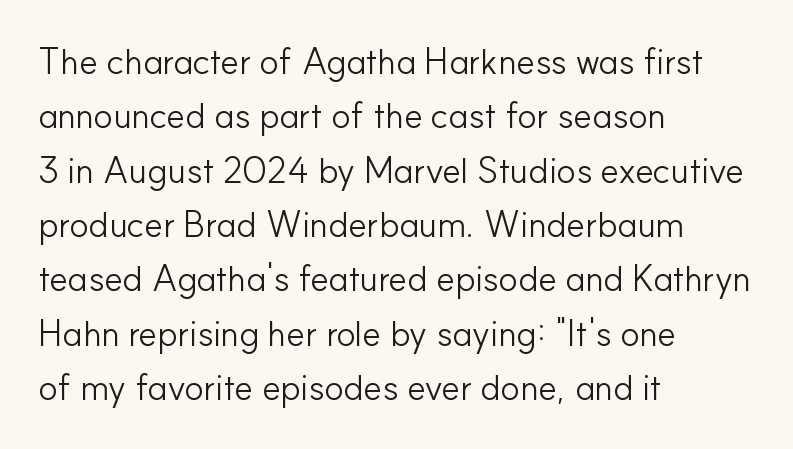
Q: Is the text bold? A: No.
Q: Is the text italic (slanted)? A: No, it is upright.
Q: Is the typeface a serif or a sans-serif typeface? A: Sans-serif.
Q: Is the text underlined? A: No.
Q: How is the paragraph aligned? A: Left-aligned.
Q: Is the spacing between letters normal or unusually wide? A: Normal.
Q: Is the spacing between lines tight, normal or loose? A: Normal.
Q: Width (condensed, normal, or wide)? A: Normal.
Q: Stroke contrast? A: Low.
Q: x-height? A: Small.
Q: Monospaced? A: No.
